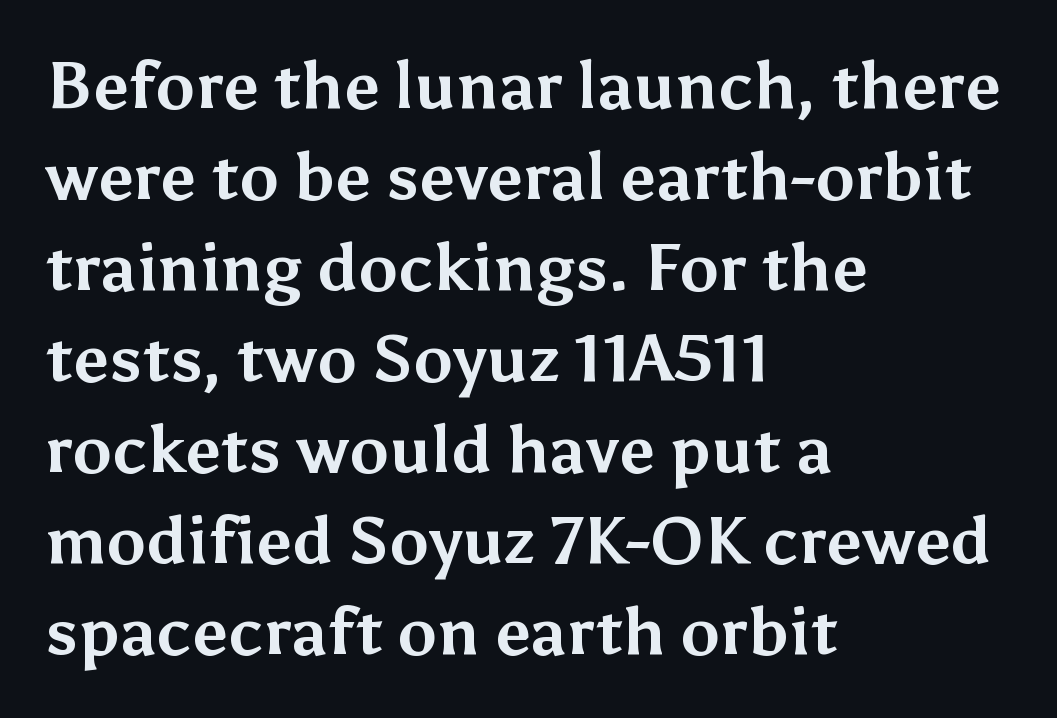
Q: Is the text bold? A: Yes.
Q: Is the text italic (slanted)? A: No, it is upright.
Q: Is the typeface a serif or a sans-serif typeface? A: Sans-serif.
Q: Is the text underlined? A: No.
Q: How is the paragraph aligned? A: Left-aligned.
Q: Is the spacing between letters normal or unusually wide? A: Normal.
Q: Is the spacing between lines tight, normal or loose? A: Normal.
Q: Width (condensed, normal, or wide)? A: Normal.
Q: Stroke contrast? A: Medium.
Q: x-height? A: Medium.
Q: Monospaced? A: No.
